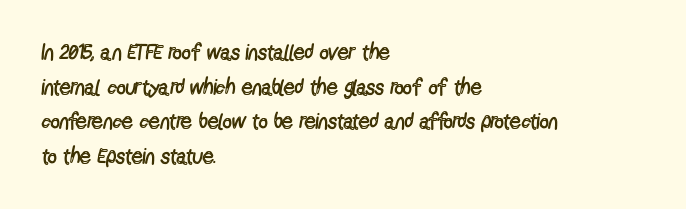
Which margin do the lines hug? The left one — the right edge is uneven. Summary of vertical rhythm: regular, with standard interline spacing. These glyphs show unthickened strokes, regular width or finer. The rendering keeps characters at their native spacing. The gap between lines stays unmarked.
